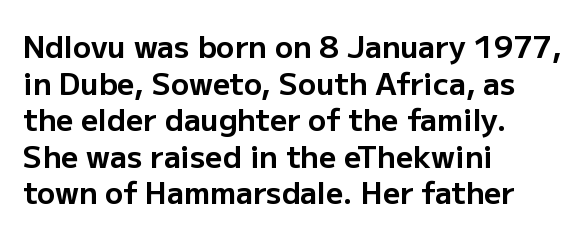
{"serif": "no", "italic": "no", "bold": "yes", "weight": "bold", "width": "normal", "stroke_contrast": "low", "x_height": "medium", "monospaced": "no", "underline": "no", "align": "left", "line_spacing_ratio": 1.22, "letter_spacing": "normal", "letter_spacing_em": 0.0, "glyph_px": 30}
